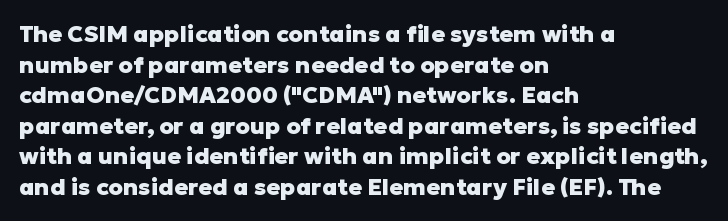
{"italic": "no", "bold": "yes", "underline": "no", "align": "left", "line_spacing": "normal", "line_spacing_ratio": 1.33, "letter_spacing": "normal", "letter_spacing_em": 0.0, "glyph_px": 23}
